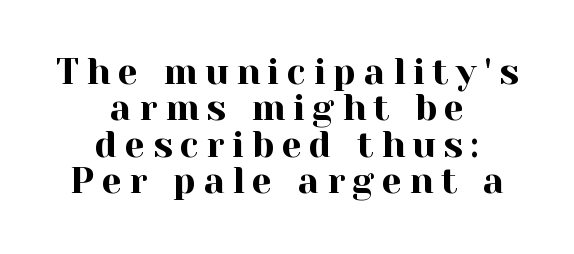
The image shows 36 px serif type, upright; set centered, tight line spacing (1.01x), unusually wide letter spacing (+0.21 em), not underlined; a medium x-height.
